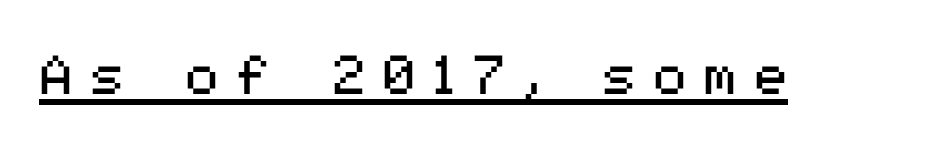
The image shows 55 px regular-weight sans-serif type, upright; set unusually wide letter spacing (+0.32 em), underlined; medium stroke contrast and a medium x-height.
